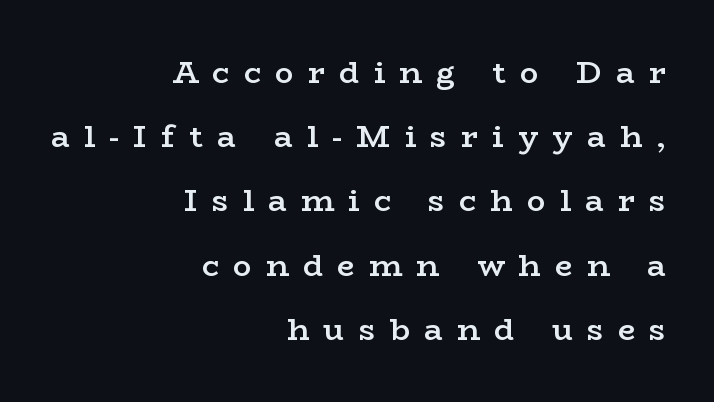
The image shows 31 px semibold, wide serif type, upright; set right-aligned, loose line spacing (2.07x), unusually wide letter spacing (+0.46 em), not underlined; low stroke contrast and a medium x-height.
